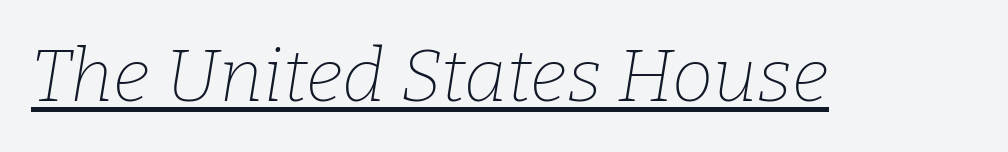
What stands out about the letter spacing? Nothing — it is the standard amount. Is the type slanted? Yes — the strokes lean at a clear angle. The typeface chosen for these lines features serifs. The passage shown is typed in a proportional face where columns would drift. The passage shown is underscored from start to finish. The letters look calm and open, with moderate or lighter stems.
